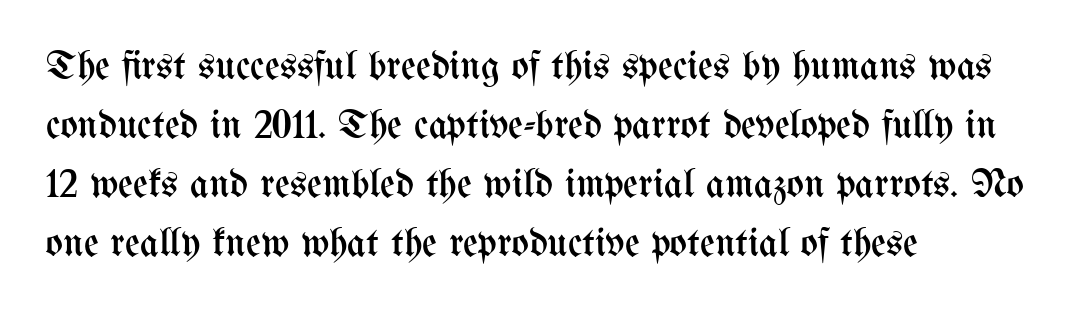
{"italic": "no", "bold": "no", "weight": "regular", "width": "condensed", "stroke_contrast": "medium", "x_height": "medium", "monospaced": "no", "underline": "no", "align": "left", "line_spacing": "normal", "line_spacing_ratio": 1.44, "letter_spacing": "normal", "letter_spacing_em": 0.0, "glyph_px": 41}
